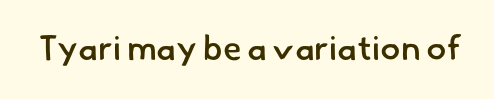
The image shows 34 px semibold sans-serif type; set normal letter spacing, not underlined; low stroke contrast and a small x-height.
